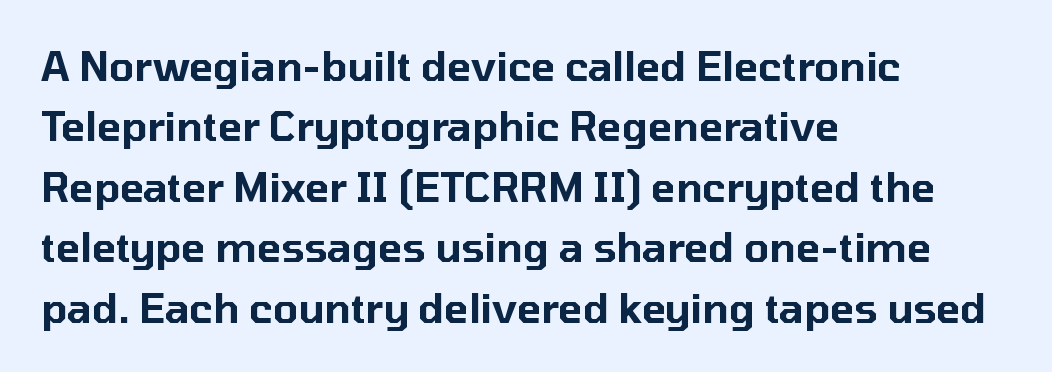
Q: Is the text italic (slanted)? A: No, it is upright.
Q: Is the typeface a serif or a sans-serif typeface? A: Sans-serif.
Q: Is the text underlined? A: No.
Q: How is the paragraph aligned? A: Left-aligned.
Q: Is the spacing between letters normal or unusually wide? A: Normal.
Q: Is the spacing between lines tight, normal or loose? A: Normal.
Q: Width (condensed, normal, or wide)? A: Normal.
Q: Stroke contrast? A: Low.
Q: x-height? A: Medium.
Q: Monospaced? A: No.
